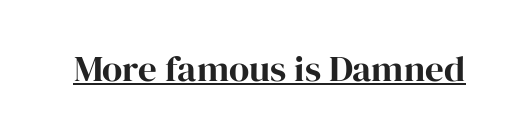
The image shows 37 px serif type, upright; set normal letter spacing, underlined; high stroke contrast and a medium x-height.
